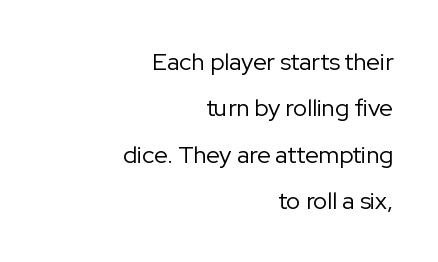
The image shows 24 px text type, upright; set right-aligned, loose line spacing (1.93x), normal letter spacing, not underlined.
